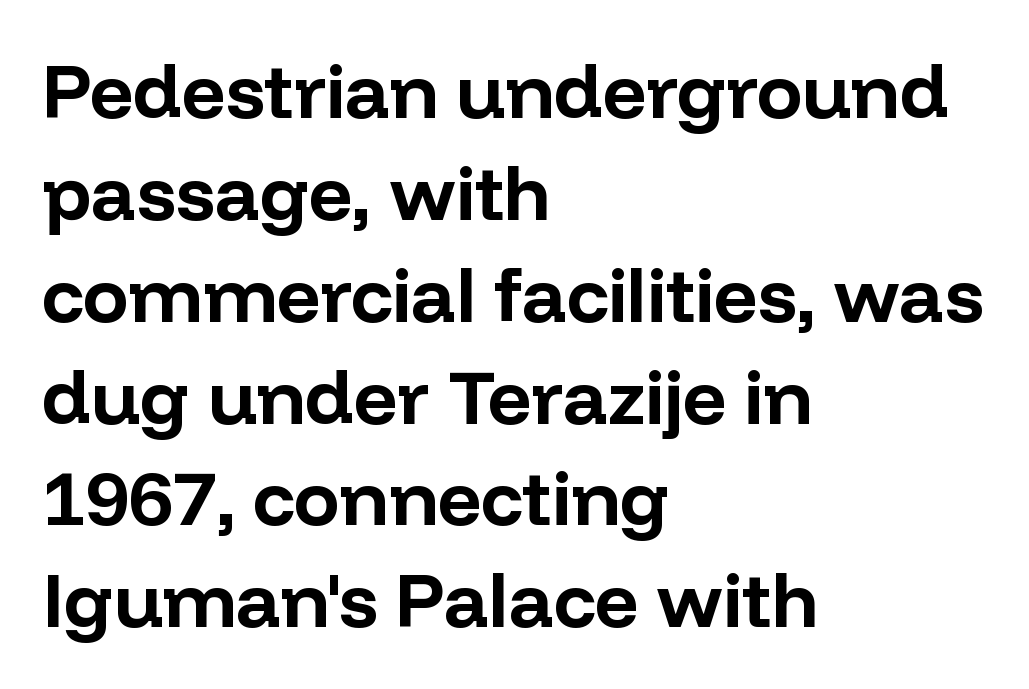
The image shows 76 px bold sans-serif type, upright; set left-aligned, normal line spacing (1.34x), normal letter spacing, not underlined; low stroke contrast and a medium x-height.
